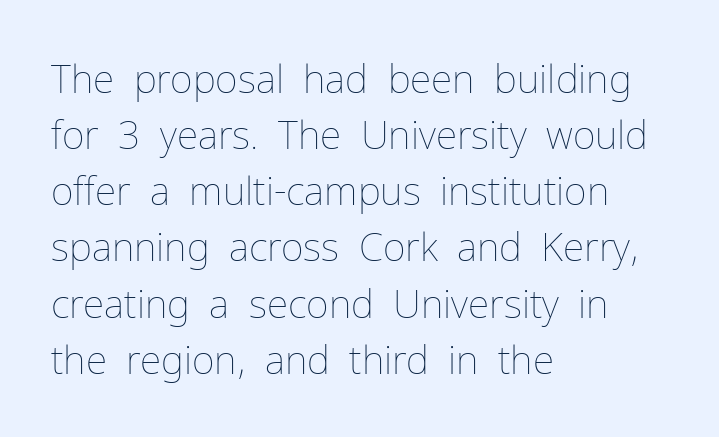
Quick note: interline space is typical. Rendered with straight, roman letterforms. The foot of each line stays bare and open. This sample has the flowing, uneven cadence of proportional lettering.
